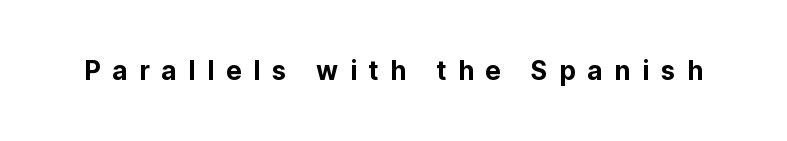
Here the glyphs are tracked loosely, breaking word shapes into spaced letters. Do the letters lean? They stand straight. Descenders are the only things crossing below the line.
